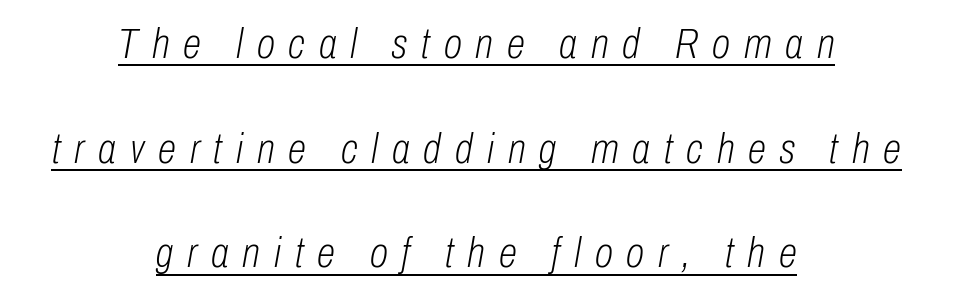
{"italic": "yes", "lean": "right", "slant_degrees": 10, "bold": "no", "weight": "light", "width": "condensed", "stroke_contrast": "low", "x_height": "medium", "monospaced": "no", "underline": "yes", "align": "center", "line_spacing": "loose", "line_spacing_ratio": 2.49, "letter_spacing": "wide", "letter_spacing_em": 0.33, "glyph_px": 42}
